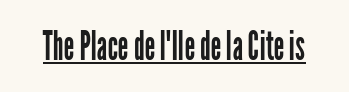
Q: Is the text bold? A: No.
Q: Is the text italic (slanted)? A: No, it is upright.
Q: Is the typeface a serif or a sans-serif typeface? A: Sans-serif.
Q: Is the text underlined? A: Yes.
Q: Is the spacing between letters normal or unusually wide? A: Normal.
Q: Width (condensed, normal, or wide)? A: Condensed.
Q: Stroke contrast? A: Low.
Q: x-height? A: Medium.
Q: Monospaced? A: No.
